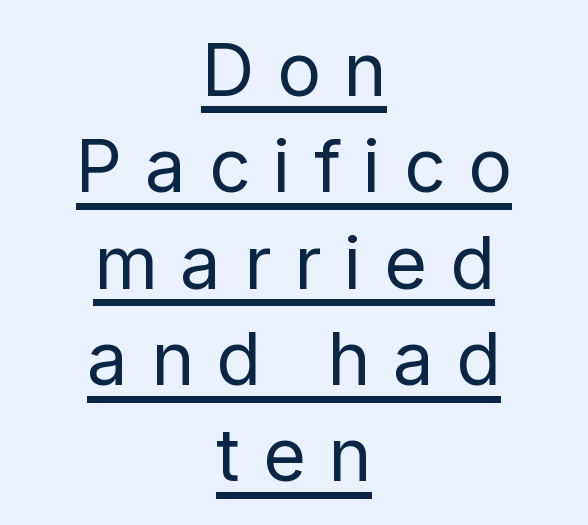
{"serif": "no", "italic": "no", "bold": "no", "weight": "regular", "width": "normal", "stroke_contrast": "low", "x_height": "medium", "monospaced": "no", "underline": "yes", "align": "center", "line_spacing": "normal", "line_spacing_ratio": 1.32, "letter_spacing": "wide", "letter_spacing_em": 0.31, "glyph_px": 73}
